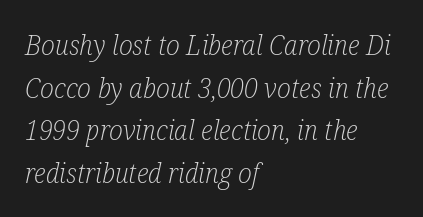
Here the designer chose a conventional face with non-uniform glyph widths. Unlike a clean sans, this face finishes its strokes with serifs. The passage is arranged the way most books set body copy — flush left. A clean baseline with only descenders dipping below it.
